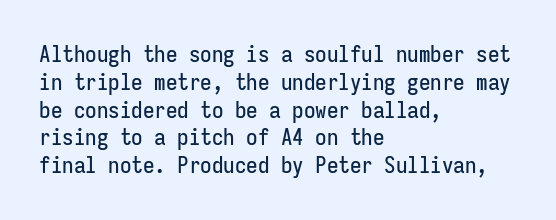
{"italic": "no", "underline": "no", "align": "left", "line_spacing_ratio": 1.21, "letter_spacing": "normal", "letter_spacing_em": 0.0, "glyph_px": 23}
